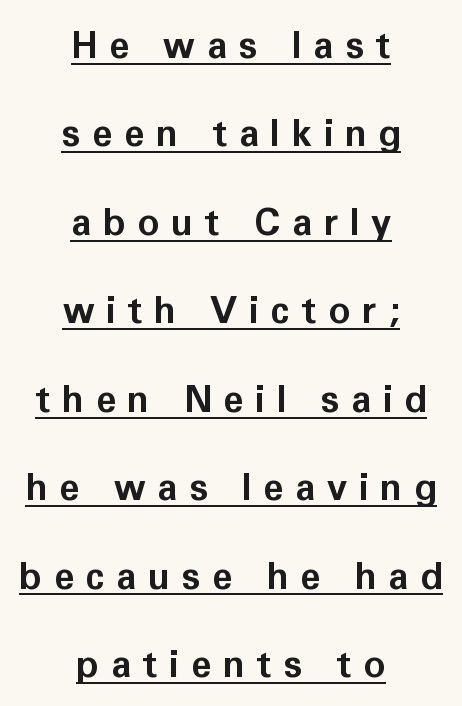
Q: Is the text bold? A: Yes.
Q: Is the text italic (slanted)? A: No, it is upright.
Q: Is the typeface a serif or a sans-serif typeface? A: Sans-serif.
Q: Is the text underlined? A: Yes.
Q: How is the paragraph aligned? A: Centered.
Q: Is the spacing between letters normal or unusually wide? A: Unusually wide.
Q: Is the spacing between lines tight, normal or loose? A: Loose.
Q: Width (condensed, normal, or wide)? A: Normal.
Q: Stroke contrast? A: Low.
Q: x-height? A: Medium.
Q: Monospaced? A: No.
